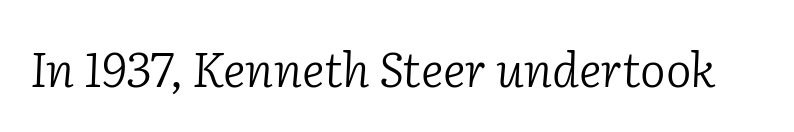
The image shows 48 px light serif type, italic (leaning right); set normal letter spacing, not underlined; low stroke contrast and a medium x-height.
